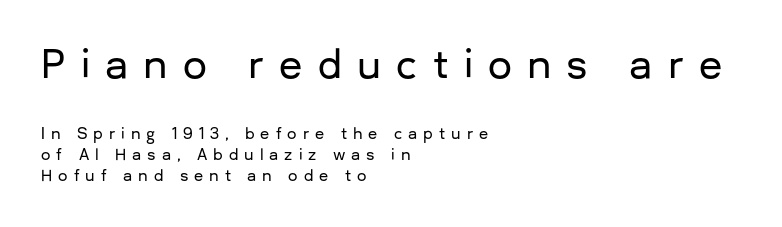
The image shows 38 px sans-serif type, upright; set left-aligned, normal line spacing (1.39x), unusually wide letter spacing (+0.4 em), not underlined; the first (top) block is 2.53x larger; low stroke contrast and a medium x-height.
